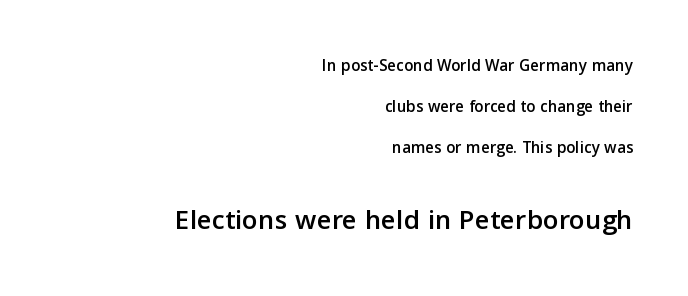
{"serif": "no", "italic": "no", "width": "normal", "stroke_contrast": "low", "x_height": "medium", "monospaced": "no", "underline": "no", "align": "right", "line_spacing": "loose", "line_spacing_ratio": 2.4, "letter_spacing": "normal", "letter_spacing_em": 0.0, "larger_block": "second", "size_ratio": 1.71, "glyph_px": 29}
